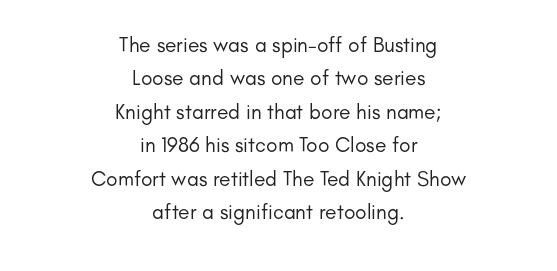
Upright lettering throughout. Characters follow at the spacing the type designer built in. Descender tails drop into unmarked territory. Line starts and ends both wander, symmetrically.
